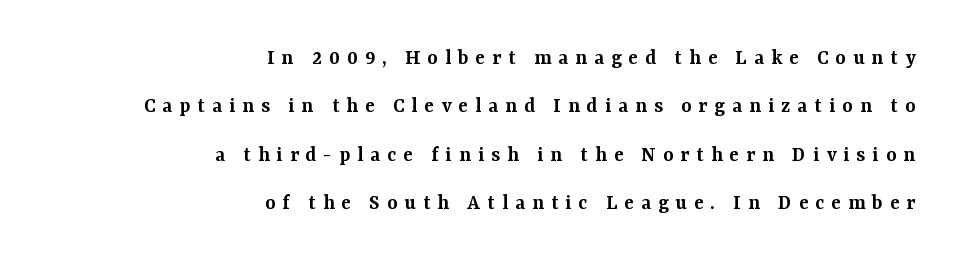
The image shows 22 px text type, upright; set right-aligned, loose line spacing (2.2x), unusually wide letter spacing (+0.32 em), not underlined.
